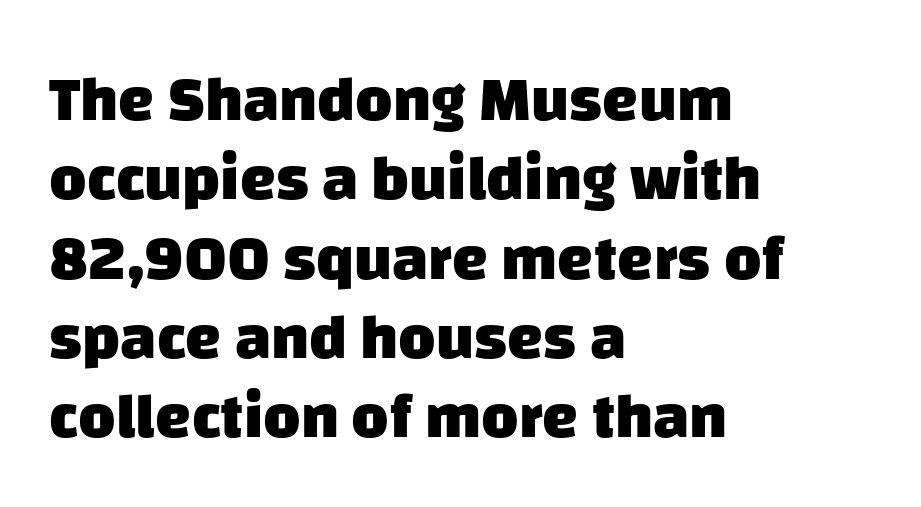
Q: Is the text bold? A: Yes.
Q: Is the typeface a serif or a sans-serif typeface? A: Sans-serif.
Q: Is the text underlined? A: No.
Q: How is the paragraph aligned? A: Left-aligned.
Q: Is the spacing between letters normal or unusually wide? A: Normal.
Q: Width (condensed, normal, or wide)? A: Normal.
Q: Stroke contrast? A: Low.
Q: x-height? A: Large.
Q: Monospaced? A: No.
